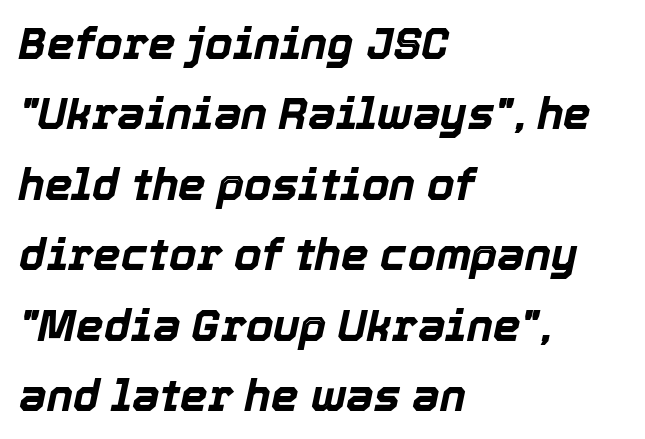
Q: Is the text bold? A: Yes.
Q: Is the text italic (slanted)? A: Yes, it leans right by about 12 degrees.
Q: Is the text underlined? A: No.
Q: How is the paragraph aligned? A: Left-aligned.
Q: Is the spacing between letters normal or unusually wide? A: Normal.
Q: Is the spacing between lines tight, normal or loose? A: Normal.
Q: Width (condensed, normal, or wide)? A: Normal.
Q: x-height? A: Medium.
Q: Monospaced? A: No.
